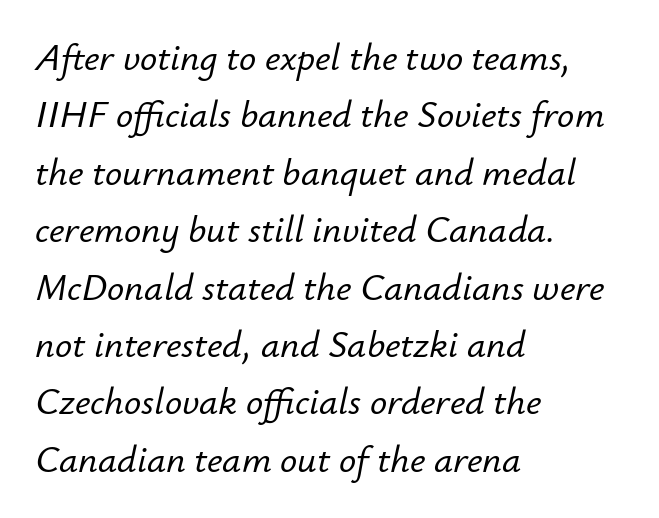
Q: Is the text italic (slanted)? A: Yes, it leans right by about 12 degrees.
Q: Is the text underlined? A: No.
Q: How is the paragraph aligned? A: Left-aligned.
Q: Is the spacing between letters normal or unusually wide? A: Normal.
Q: Is the spacing between lines tight, normal or loose? A: Normal.
Q: Width (condensed, normal, or wide)? A: Normal.
Q: Stroke contrast? A: Low.
Q: x-height? A: Small.
Q: Monospaced? A: No.
